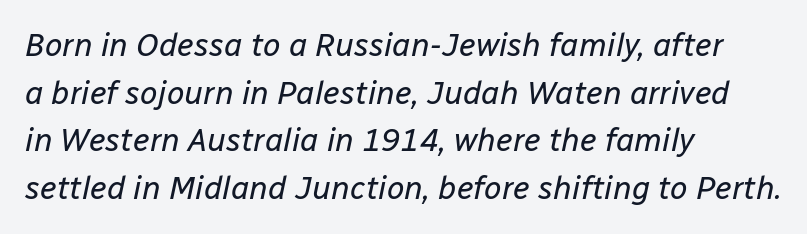
The passage shown has conventional tracking throughout. Summary of weight: not heavy and not bold. The lines in this sample share a left origin and differ only in where they stop. The space directly below the letters is spotless. Proportional: the letters do not fall into vertical columns. If you drew a line through each stem, it would be angled.
